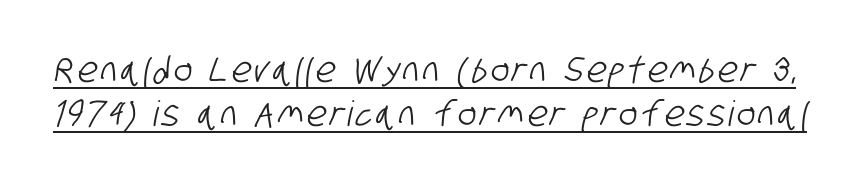
The image shows 35 px condensed sans-serif type; set normal line spacing (1.27x), underlined; low stroke contrast and a large x-height.
